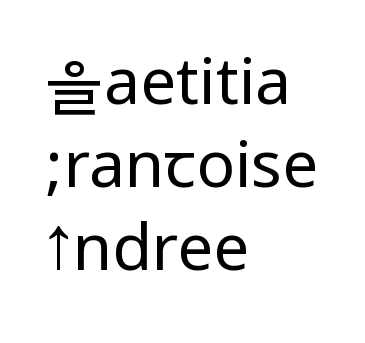
The image shows 64 px regular-weight, condensed sans-serif type, upright; set left-aligned, normal line spacing (1.3x), normal letter spacing, not underlined; low stroke contrast.
